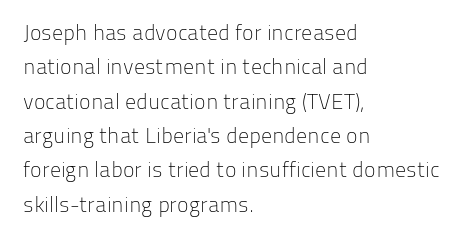
{"italic": "no", "bold": "no", "underline": "no", "align": "left", "line_spacing": "normal", "line_spacing_ratio": 1.56, "letter_spacing": "normal", "letter_spacing_em": 0.0, "glyph_px": 22}
